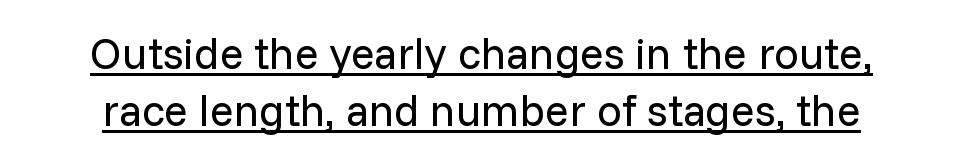
The type is set solid horizontally, with unmodified tracking. Descenders here cross a horizontal rule under the line. To sum up the face: it is a sans, with no serifs. These lines are rendered in a variable-pitch font.
